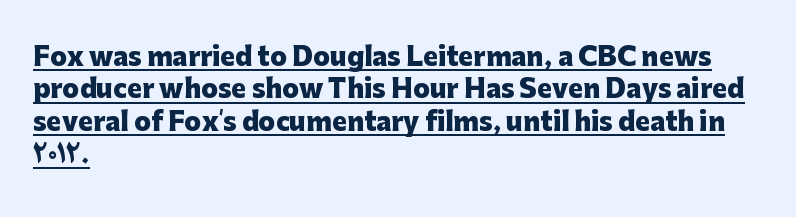
Reading down the column, the eye jumps a familiar distance to each next line. Strokes here are thick enough to call this a true bold. Nobody touched the tracking dial on this one. The words here are underlined.
